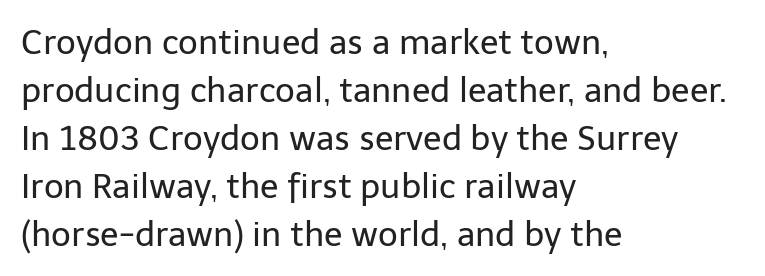
Italic? Not at all — the glyphs are vertical. The rendering uses natural spacing where letterforms have individual widths. Leftover space on each line is placed entirely after the last word. The horizontal fit of the characters is conventional and even. Does the type have serifs? No, each stem ends abruptly. Compared with a typical body face, this is equally light or lighter still.
